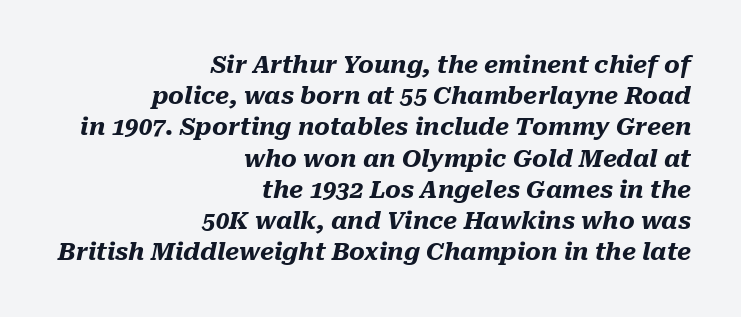
{"italic": "yes", "lean": "right", "slant_degrees": 10, "bold": "yes", "underline": "no", "align": "right", "line_spacing": "normal", "line_spacing_ratio": 1.3, "letter_spacing": "normal", "letter_spacing_em": 0.0, "glyph_px": 24}
